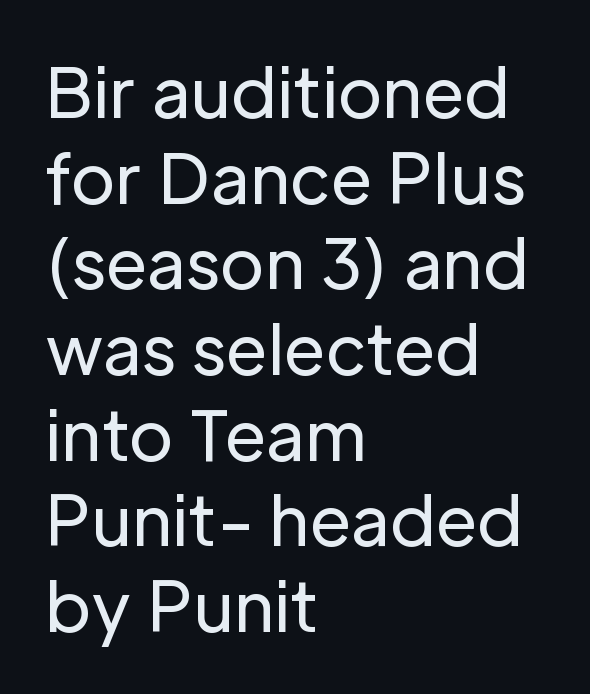
Q: Is the text bold? A: No.
Q: Is the text italic (slanted)? A: No, it is upright.
Q: Is the typeface a serif or a sans-serif typeface? A: Sans-serif.
Q: Is the text underlined? A: No.
Q: How is the paragraph aligned? A: Left-aligned.
Q: Is the spacing between letters normal or unusually wide? A: Normal.
Q: Is the spacing between lines tight, normal or loose? A: Normal.
Q: Width (condensed, normal, or wide)? A: Normal.
Q: Stroke contrast? A: Low.
Q: x-height? A: Medium.
Q: Monospaced? A: No.
